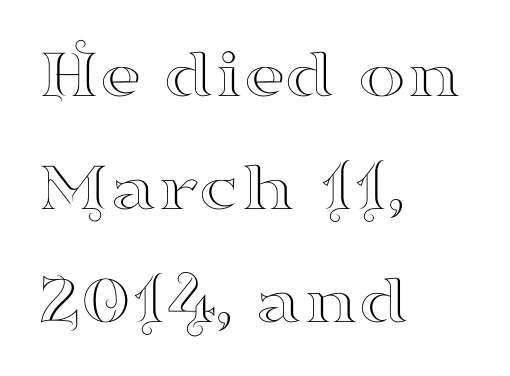
The area under the type is left untouched. In terms of leading, this rendering sits right in the middle. The characters display serif detailing at their extremities. The gaps between neighbouring characters are ordinary and unremarkable. Proportional: the letters do not fall into vertical columns.
